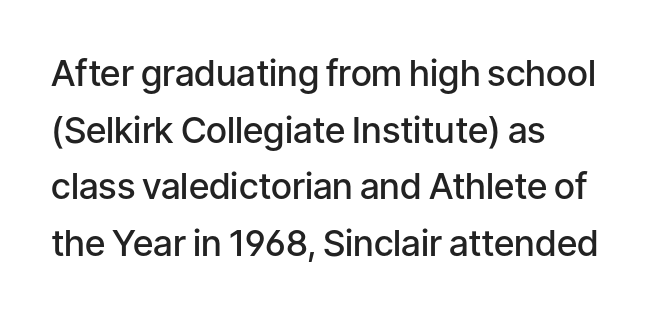
{"serif": "no", "italic": "no", "bold": "semi", "weight": "semibold", "width": "normal", "stroke_contrast": "low", "x_height": "medium", "monospaced": "no", "underline": "no", "align": "left", "line_spacing": "normal", "line_spacing_ratio": 1.57, "letter_spacing": "normal", "letter_spacing_em": 0.0, "glyph_px": 36}
